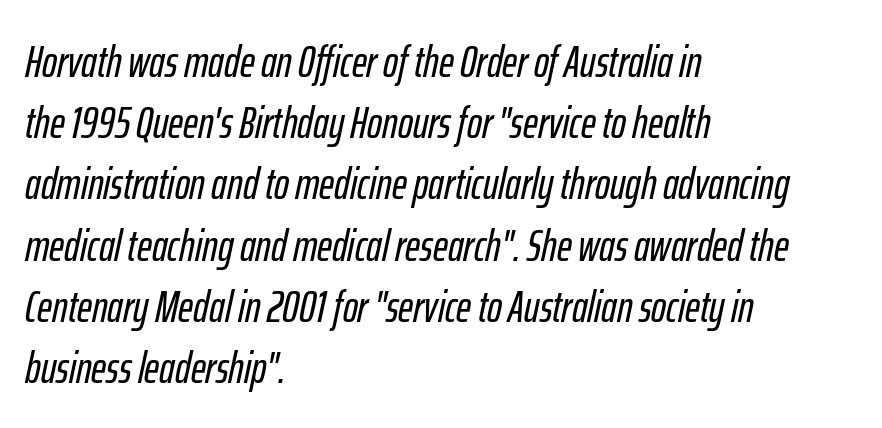
{"italic": "yes", "lean": "right", "slant_degrees": 12, "width": "condensed", "stroke_contrast": "low", "x_height": "medium", "monospaced": "no", "underline": "no", "align": "left", "line_spacing": "normal", "line_spacing_ratio": 1.36, "letter_spacing": "normal", "letter_spacing_em": 0.0, "glyph_px": 45}
